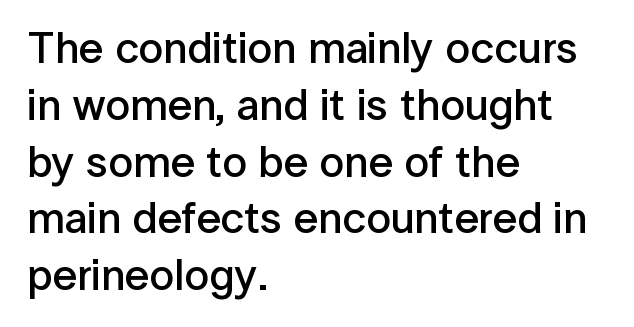
These lines are set flush left with a ragged right edge. Notice how descenders clear the ascenders below comfortably — that's standard leading. Students, this is semibold: more ink than regular, less than bold. Are there feet on the stems? There aren't — it's a sans. A typesetter would call this proportional, since set widths differ per character. Descenders hang freely into open space.
